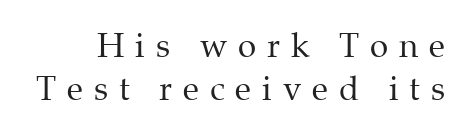
Style check: upright. Glance below the letters and you will spot only blank space. Tracking here is generous; glyphs stand well apart from one another. The face used here is proportionally spaced, like ordinary book or web type.
